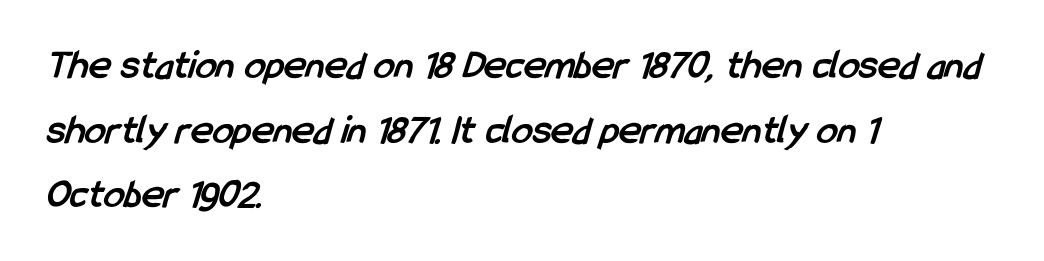
The strokes are fattened all the way to bold. Classification — sans serif. The lines in this sample share a left origin and differ only in where they stop. Letter spacing: default. Decoration check: the copy has no underline.
